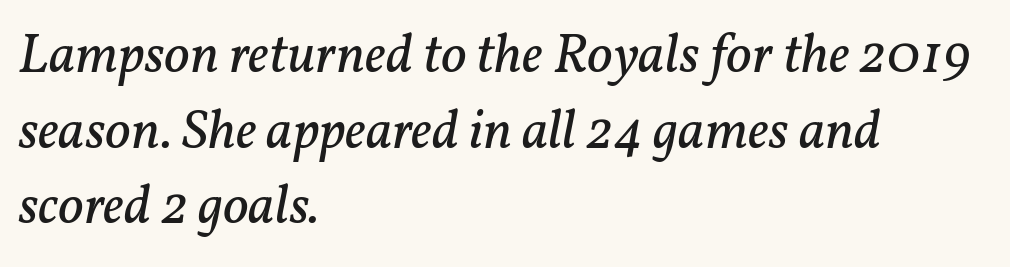
The image shows 56 px regular-weight serif type, italic (leaning right); set left-aligned, normal line spacing (1.35x), normal letter spacing, not underlined; low stroke contrast and a medium x-height.
